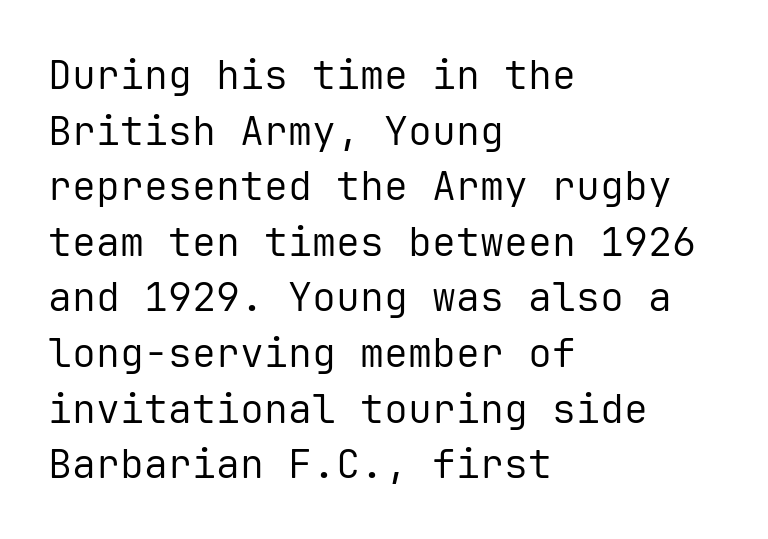
Q: Is the text bold? A: No.
Q: Is the text italic (slanted)? A: No, it is upright.
Q: Is the typeface a serif or a sans-serif typeface? A: Sans-serif.
Q: Is the text underlined? A: No.
Q: How is the paragraph aligned? A: Left-aligned.
Q: Is the spacing between letters normal or unusually wide? A: Normal.
Q: Is the spacing between lines tight, normal or loose? A: Normal.
Q: Width (condensed, normal, or wide)? A: Normal.
Q: Stroke contrast? A: Low.
Q: x-height? A: Medium.
Q: Monospaced? A: Yes.
